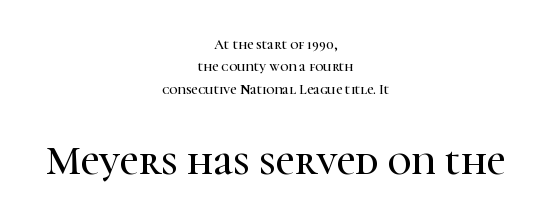
{"serif": "yes", "italic": "no", "width": "normal", "stroke_contrast": "high", "x_height": "medium", "monospaced": "no", "underline": "no", "align": "center", "line_spacing": "normal", "line_spacing_ratio": 1.59, "letter_spacing": "normal", "letter_spacing_em": 0.0, "larger_block": "second", "size_ratio": 2.93, "glyph_px": 41}
